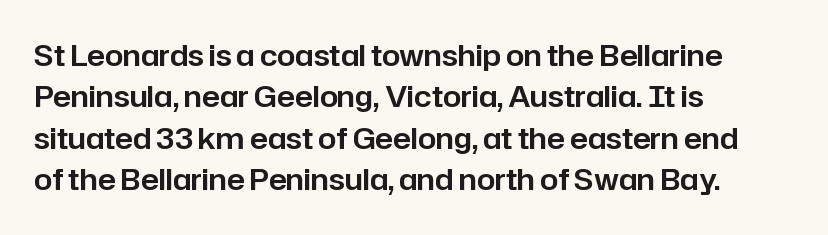
Q: Is the text italic (slanted)? A: No, it is upright.
Q: Is the typeface a serif or a sans-serif typeface? A: Sans-serif.
Q: Is the text underlined? A: No.
Q: How is the paragraph aligned? A: Left-aligned.
Q: Is the spacing between letters normal or unusually wide? A: Normal.
Q: Is the spacing between lines tight, normal or loose? A: Normal.
Q: Width (condensed, normal, or wide)? A: Normal.
Q: Stroke contrast? A: Low.
Q: x-height? A: Medium.
Q: Monospaced? A: No.
